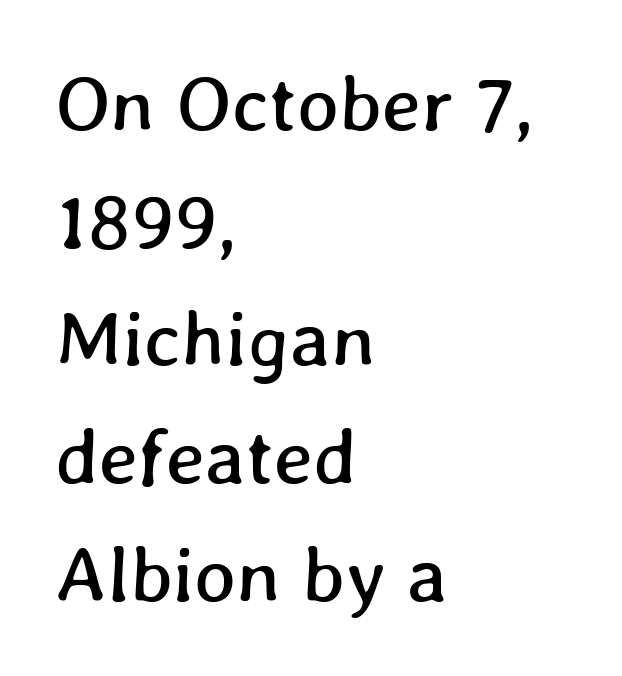
The image shows 79 px text type; set left-aligned, normal line spacing (1.49x), normal letter spacing, not underlined; low stroke contrast and a medium x-height.
